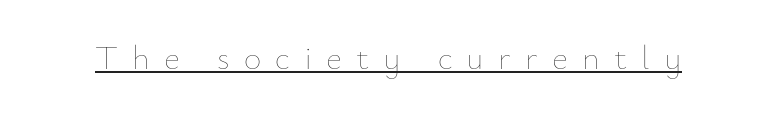
A quiet, ordinary-to-light weight characterises the typeface. Each letter keeps its own natural width here, so spacing adapts to shape. Tracking value appears strongly positive — letters spread wide. The rendering uses the underline text-decoration. Posture: vertical.
